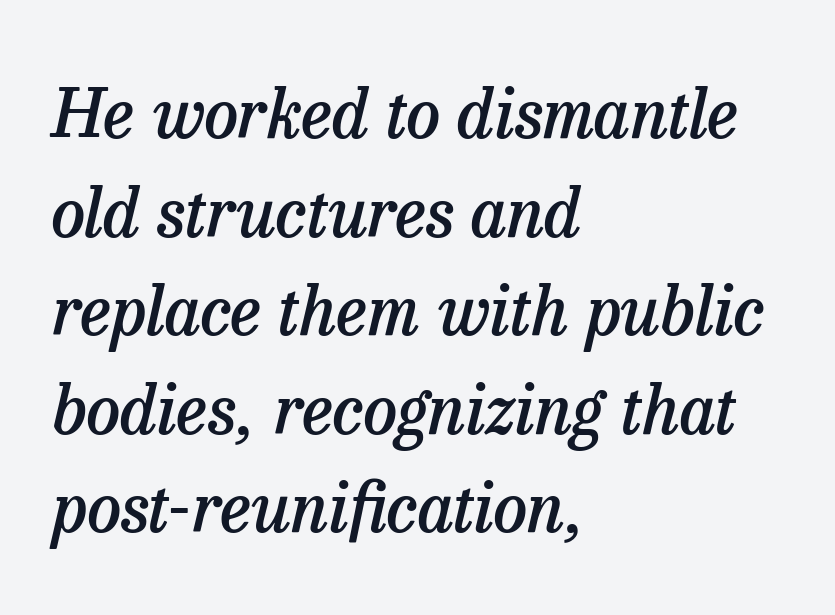
Q: Is the text bold? A: Semi-bold.
Q: Is the text italic (slanted)? A: Yes, it leans right by about 13 degrees.
Q: Is the typeface a serif or a sans-serif typeface? A: Serif.
Q: Is the text underlined? A: No.
Q: How is the paragraph aligned? A: Left-aligned.
Q: Is the spacing between letters normal or unusually wide? A: Normal.
Q: Is the spacing between lines tight, normal or loose? A: Normal.
Q: Width (condensed, normal, or wide)? A: Normal.
Q: Stroke contrast? A: Low.
Q: x-height? A: Medium.
Q: Monospaced? A: No.
